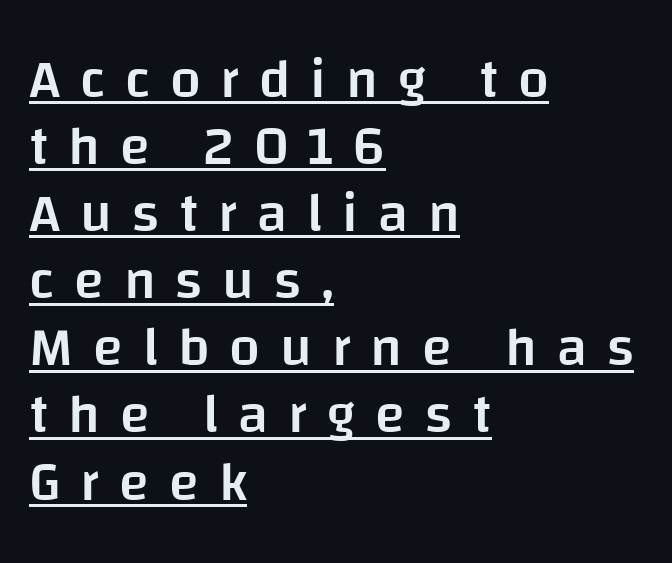
{"serif": "no", "italic": "no", "bold": "semi", "weight": "semibold", "width": "normal", "stroke_contrast": "low", "x_height": "large", "monospaced": "no", "underline": "yes", "align": "left", "line_spacing_ratio": 1.22, "letter_spacing": "wide", "letter_spacing_em": 0.36, "glyph_px": 55}
